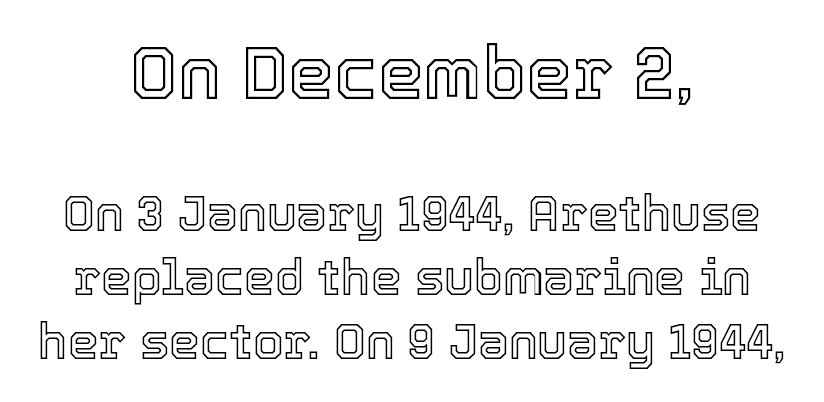
The text block is weighted toward neither margin, spreading evenly from the middle. Caption: standard tracking, unaltered. Think of a printed novel: that variable character pitch is what you see here. Each new line begins a customary step beneath the previous one. The string is rendered with underlining switched off.
